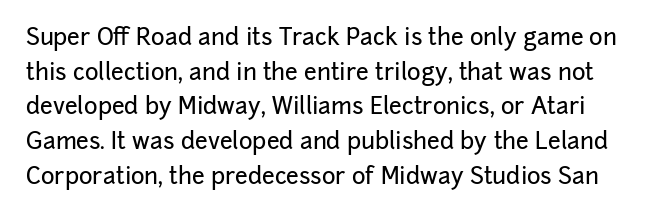
{"italic": "no", "underline": "no", "line_spacing": "normal", "line_spacing_ratio": 1.51, "letter_spacing": "normal", "letter_spacing_em": 0.0, "glyph_px": 23}
